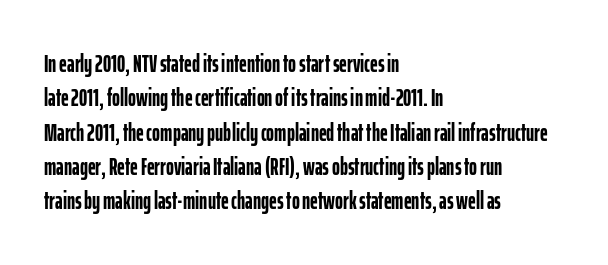
Q: Is the text bold? A: Yes.
Q: Is the text italic (slanted)? A: No, it is upright.
Q: Is the text underlined? A: No.
Q: How is the paragraph aligned? A: Left-aligned.
Q: Is the spacing between letters normal or unusually wide? A: Normal.
Q: Is the spacing between lines tight, normal or loose? A: Normal.
